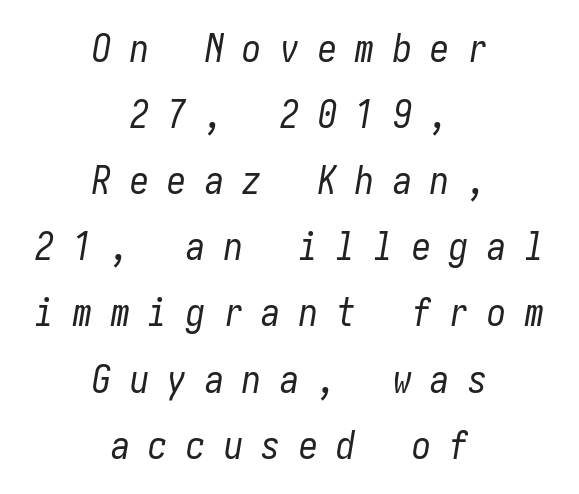
Q: Is the text bold? A: No.
Q: Is the text italic (slanted)? A: Yes, it leans right by about 10 degrees.
Q: Is the text underlined? A: No.
Q: How is the paragraph aligned? A: Centered.
Q: Is the spacing between letters normal or unusually wide? A: Unusually wide.
Q: Width (condensed, normal, or wide)? A: Condensed.
Q: Stroke contrast? A: Low.
Q: x-height? A: Medium.
